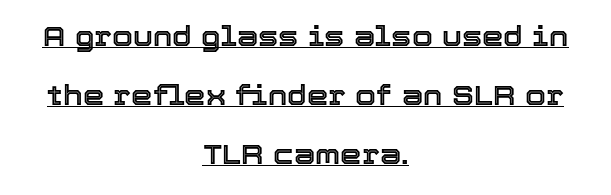
Horizontal bands of white between lines are thick stripes. Notice how a bar underscores the lettering throughout. The paragraph has two soft edges and a firm central axis. Notice how the stems are strictly vertical — no italics here.
